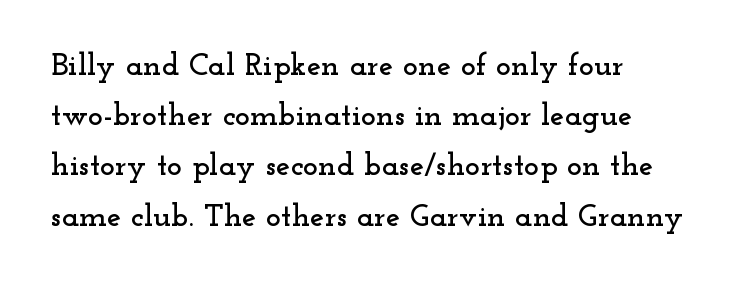
Q: Is the text italic (slanted)? A: No, it is upright.
Q: Is the typeface a serif or a sans-serif typeface? A: Serif.
Q: Is the text underlined? A: No.
Q: How is the paragraph aligned? A: Left-aligned.
Q: Is the spacing between letters normal or unusually wide? A: Normal.
Q: Is the spacing between lines tight, normal or loose? A: Normal.
Q: Width (condensed, normal, or wide)? A: Wide.
Q: Stroke contrast? A: Low.
Q: x-height? A: Small.
Q: Monospaced? A: No.
